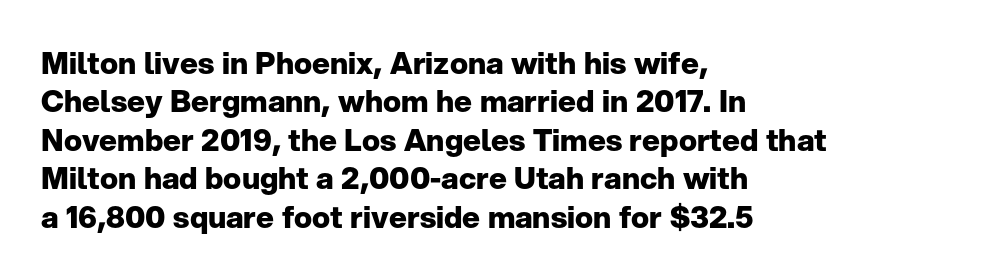
Q: Is the text bold? A: Yes.
Q: Is the text italic (slanted)? A: No, it is upright.
Q: Is the typeface a serif or a sans-serif typeface? A: Sans-serif.
Q: Is the text underlined? A: No.
Q: How is the paragraph aligned? A: Left-aligned.
Q: Is the spacing between letters normal or unusually wide? A: Normal.
Q: Is the spacing between lines tight, normal or loose? A: Normal.
Q: Width (condensed, normal, or wide)? A: Normal.
Q: Stroke contrast? A: Low.
Q: x-height? A: Medium.
Q: Monospaced? A: No.
